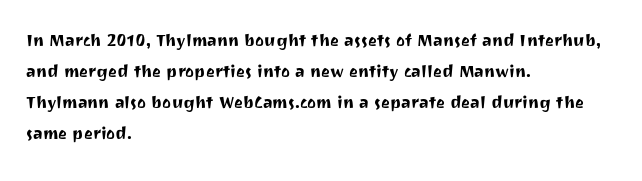
Does the copy run flush right? No — it runs flush left. The specimen reads as upright at a glance. Between one letter and the next there's only the usual sliver of space. The designer left line spacing at the default.
